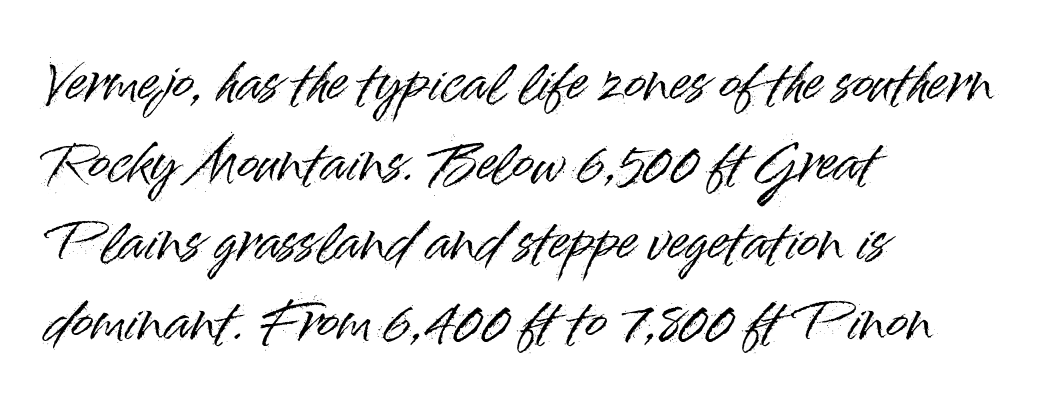
The string is rendered with underlining switched off. Observe the absence of serifs on each vertical stroke in this sample. Nothing unusual about the tracking: characters are spaced as the font intends.
